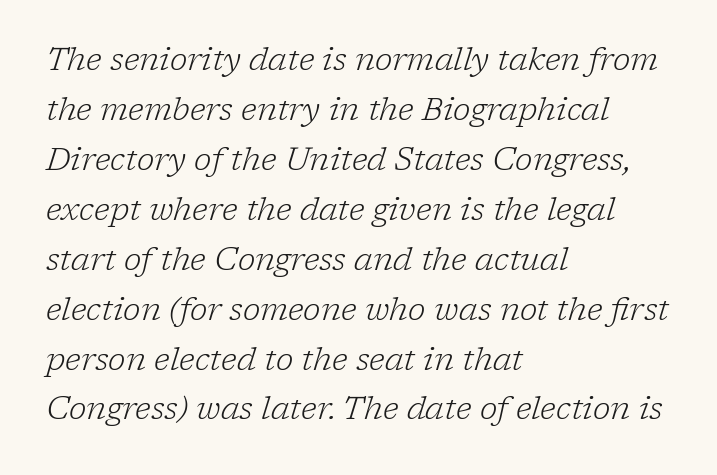
Inter-character spacing is left at the font's built-in metrics. Short and long lines alike share a common starting point at left. Serifs: yes, visible at the terminals of the letterforms. Any mark beneath the type? The region is blank. Notice how the stems are inclined rather than vertical — that's the hallmark of italics.
